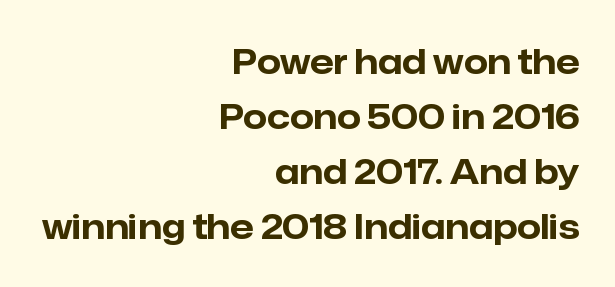
{"serif": "no", "italic": "no", "bold": "yes", "weight": "bold", "width": "normal", "stroke_contrast": "low", "x_height": "medium", "monospaced": "no", "underline": "no", "align": "right", "line_spacing": "normal", "line_spacing_ratio": 1.62, "letter_spacing": "normal", "letter_spacing_em": 0.0, "glyph_px": 34}
